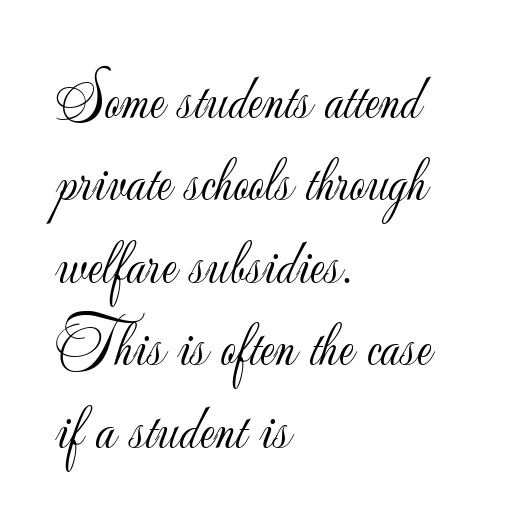
{"serif": "no", "bold": "no", "weight": "light", "width": "normal", "stroke_contrast": "low", "x_height": "small", "monospaced": "no", "underline": "no", "align": "left", "line_spacing": "normal", "line_spacing_ratio": 1.33, "letter_spacing": "normal", "letter_spacing_em": 0.0, "glyph_px": 62}
